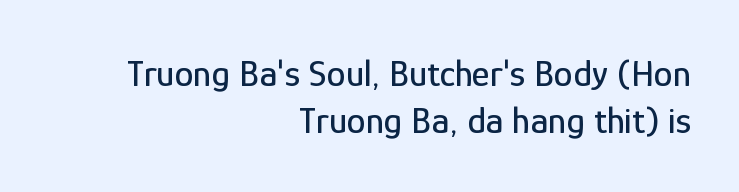
The image shows 38 px condensed sans-serif type, upright; set right-aligned, normal line spacing (1.25x), normal letter spacing, not underlined; low stroke contrast and a medium x-height.
